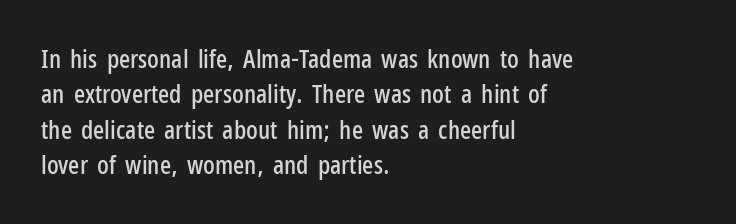
The passage shown stacks its lines at a standard gap. These lines stack with their left ends in a neat column. A roman cut, with each character standing at attention. Caption: standard tracking, unaltered. Words float on clear page, feet unadorned.
